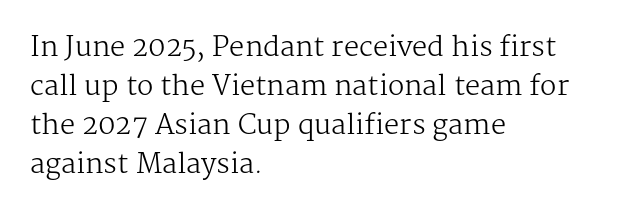
Nothing heavy about these letters — not bold at all. The block of text has a typical density, with ordinary space between rows. Posture: straight, roman, zero tilt. Quick note: underline off. The letterforms sit shoulder to shoulder at normal distance.
